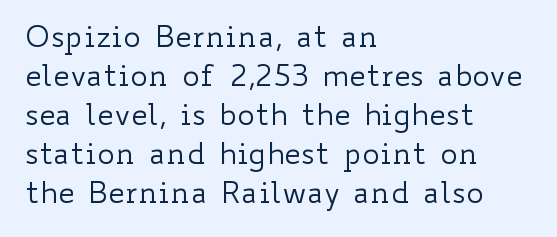
The image shows 30 px regular-weight, wide type, upright; set left-aligned, normal line spacing (1.3x), normal letter spacing, not underlined; low stroke contrast and a small x-height.
